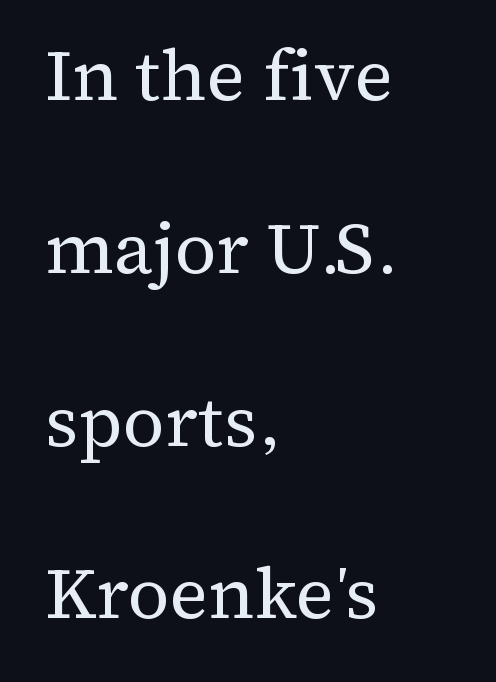
Only glyphs here, with clear space below each row. Students, observe: this is what heavily led, spacious text looks like. The type is set solid horizontally, with unmodified tracking. Check where the strokes stop: tiny serifs finish them off. Spacing verdict: proportional, widths tailored to each character.
